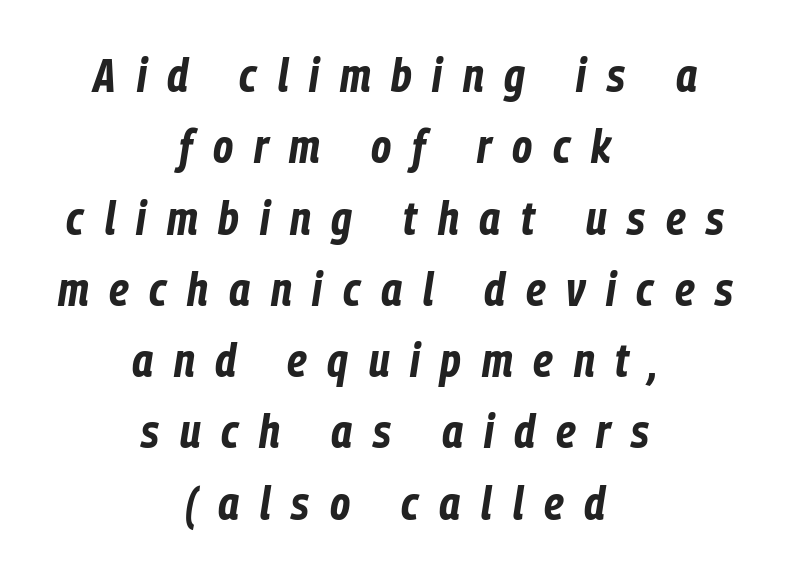
{"italic": "yes", "lean": "right", "slant_degrees": 9, "bold": "yes", "weight": "bold", "width": "condensed", "stroke_contrast": "low", "x_height": "medium", "monospaced": "no", "underline": "no", "align": "center", "line_spacing": "normal", "line_spacing_ratio": 1.55, "letter_spacing": "wide", "letter_spacing_em": 0.45, "glyph_px": 46}
